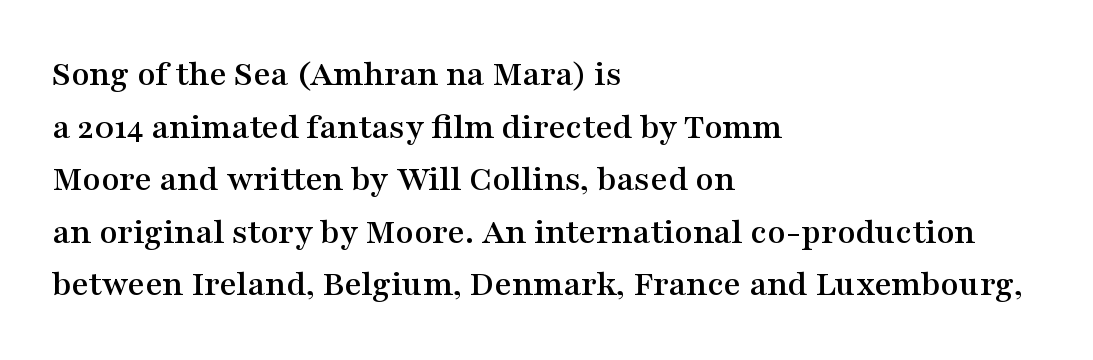
Q: Is the text italic (slanted)? A: No, it is upright.
Q: Is the typeface a serif or a sans-serif typeface? A: Serif.
Q: Is the text underlined? A: No.
Q: How is the paragraph aligned? A: Left-aligned.
Q: Is the spacing between letters normal or unusually wide? A: Normal.
Q: Is the spacing between lines tight, normal or loose? A: Normal.
Q: Width (condensed, normal, or wide)? A: Wide.
Q: Stroke contrast? A: Medium.
Q: x-height? A: Medium.
Q: Monospaced? A: No.
